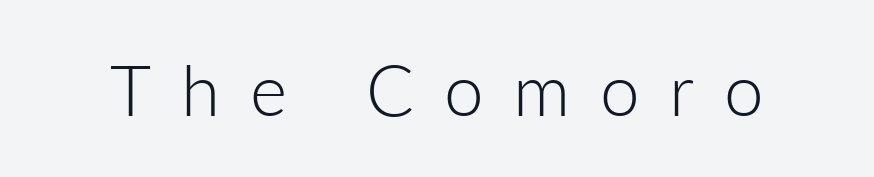
Caption: expanded tracking, letters set apart. Any mark beneath the type? The region is blank. Character widths vary here, with narrow letters taking less room than wide ones. Is this a sans? Yes — the strokes have no serifs.
